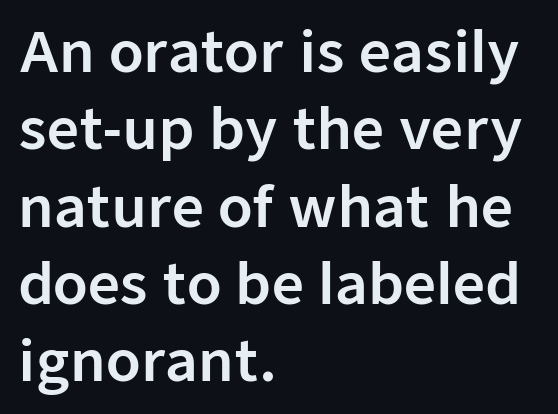
Q: Is the text italic (slanted)? A: No, it is upright.
Q: Is the typeface a serif or a sans-serif typeface? A: Sans-serif.
Q: Is the text underlined? A: No.
Q: How is the paragraph aligned? A: Left-aligned.
Q: Is the spacing between letters normal or unusually wide? A: Normal.
Q: Is the spacing between lines tight, normal or loose? A: Normal.
Q: Width (condensed, normal, or wide)? A: Normal.
Q: Stroke contrast? A: Low.
Q: x-height? A: Medium.
Q: Monospaced? A: No.
